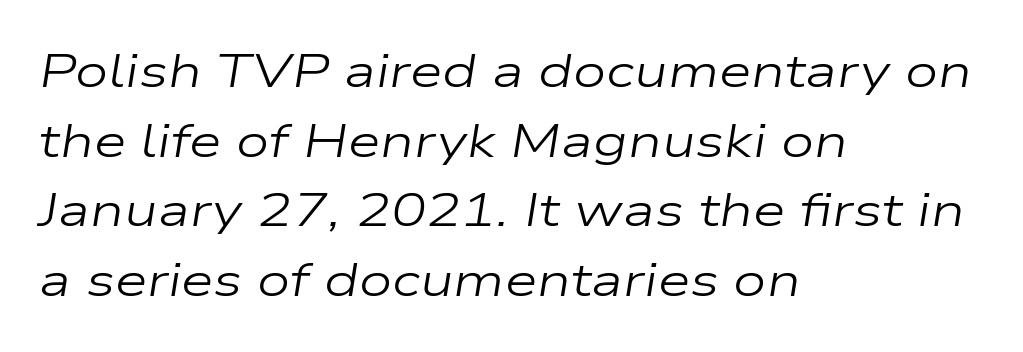
Q: Is the text bold? A: No.
Q: Is the text italic (slanted)? A: Yes, it leans right by about 9 degrees.
Q: Is the text underlined? A: No.
Q: How is the paragraph aligned? A: Left-aligned.
Q: Is the spacing between letters normal or unusually wide? A: Normal.
Q: Is the spacing between lines tight, normal or loose? A: Normal.
Q: Width (condensed, normal, or wide)? A: Wide.
Q: Stroke contrast? A: Low.
Q: x-height? A: Medium.
Q: Monospaced? A: No.
